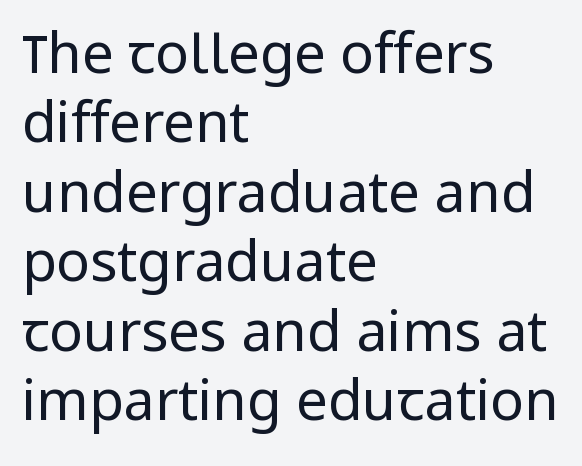
The image shows 56 px regular-weight sans-serif type, upright; set left-aligned, line spacing 1.24x, normal letter spacing, not underlined; low stroke contrast and a medium x-height.
